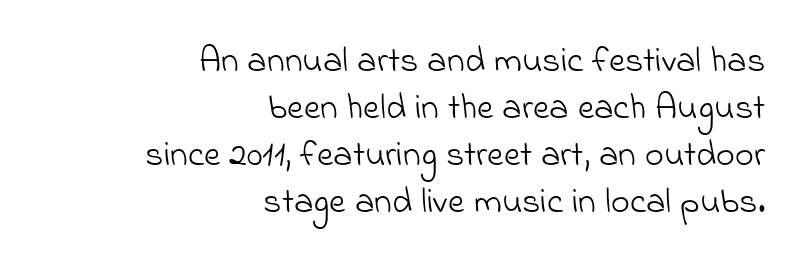
Q: Is the text bold? A: No.
Q: Is the typeface a serif or a sans-serif typeface? A: Sans-serif.
Q: Is the text underlined? A: No.
Q: How is the paragraph aligned? A: Right-aligned.
Q: Is the spacing between letters normal or unusually wide? A: Normal.
Q: Is the spacing between lines tight, normal or loose? A: Normal.
Q: Width (condensed, normal, or wide)? A: Normal.
Q: Stroke contrast? A: Low.
Q: x-height? A: Small.
Q: Monospaced? A: No.
